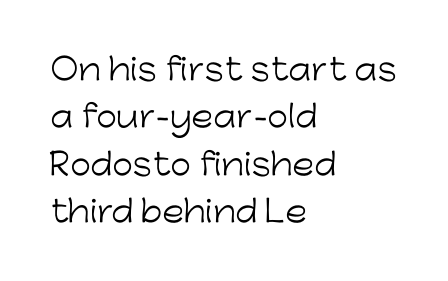
Q: Is the text bold? A: No.
Q: Is the text italic (slanted)? A: No, it is upright.
Q: Is the typeface a serif or a sans-serif typeface? A: Sans-serif.
Q: Is the text underlined? A: No.
Q: How is the paragraph aligned? A: Left-aligned.
Q: Is the spacing between letters normal or unusually wide? A: Normal.
Q: Is the spacing between lines tight, normal or loose? A: Normal.
Q: Width (condensed, normal, or wide)? A: Normal.
Q: Stroke contrast? A: Low.
Q: x-height? A: Medium.
Q: Monospaced? A: No.
